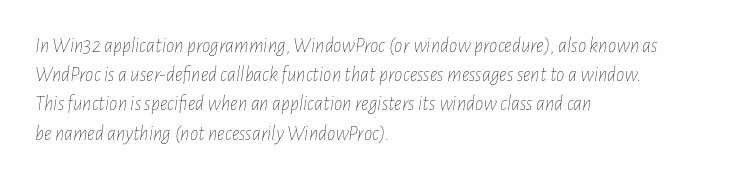
The image shows 21 px text type, italic (leaning right); set left-aligned, normal line spacing (1.39x), normal letter spacing, not underlined.
